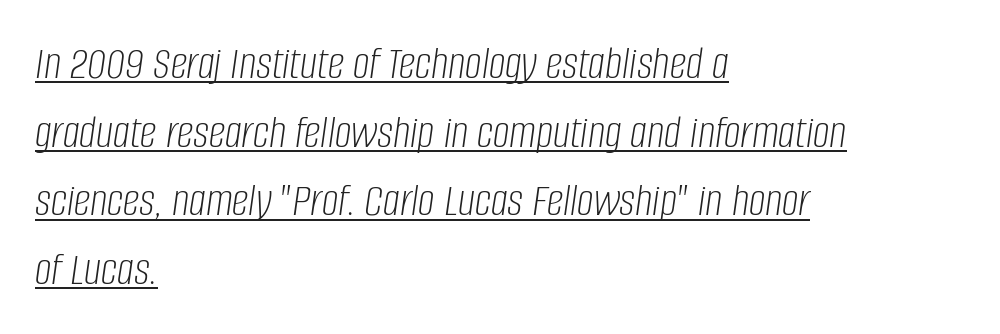
Q: Is the text bold? A: No.
Q: Is the text italic (slanted)? A: Yes, it leans right by about 8 degrees.
Q: Is the text underlined? A: Yes.
Q: How is the paragraph aligned? A: Left-aligned.
Q: Is the spacing between letters normal or unusually wide? A: Normal.
Q: Is the spacing between lines tight, normal or loose? A: Normal.
Q: Width (condensed, normal, or wide)? A: Condensed.
Q: Stroke contrast? A: Low.
Q: x-height? A: Large.
Q: Monospaced? A: No.
